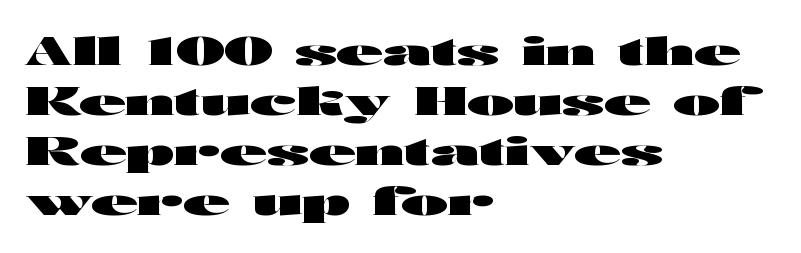
Descenders are the only things crossing below the line. The lines sit at an ordinary, default distance from one another. What weight is shown? A full bold with thick strokes. The type is set solid horizontally, with unmodified tracking.
